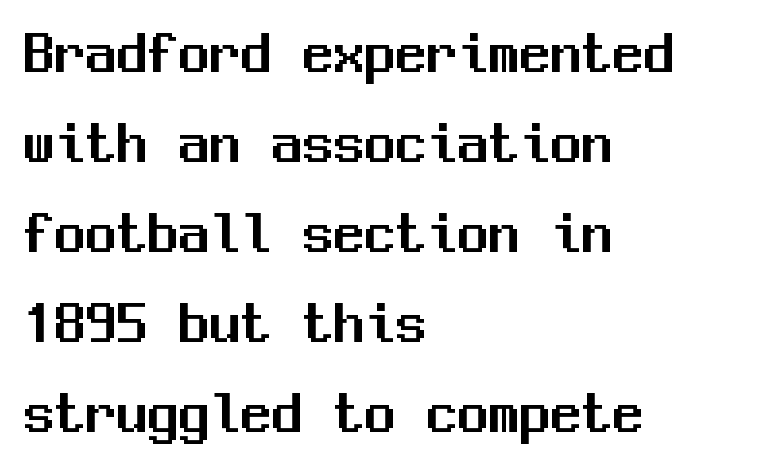
The image shows 62 px sans-serif type, upright, monospaced; set left-aligned, normal line spacing (1.45x), normal letter spacing, not underlined; medium stroke contrast and a medium x-height.
